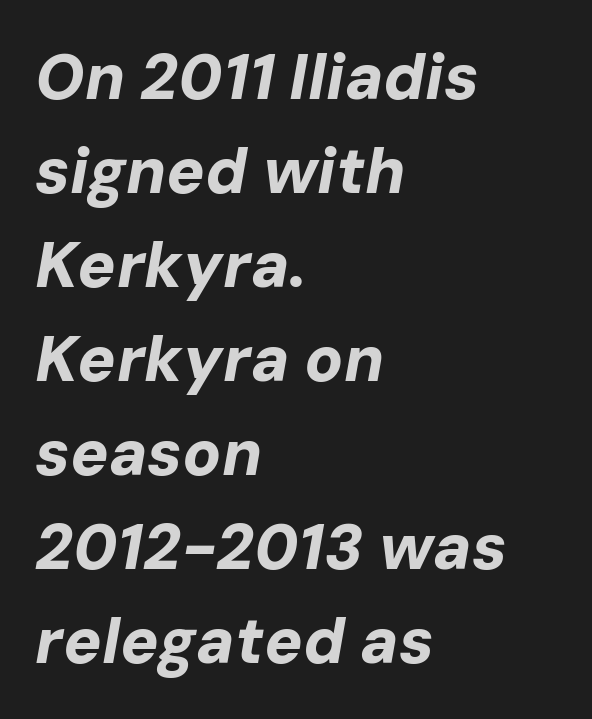
Q: Is the text bold? A: Yes.
Q: Is the text italic (slanted)? A: Yes, it leans right by about 10 degrees.
Q: Is the text underlined? A: No.
Q: How is the paragraph aligned? A: Left-aligned.
Q: Is the spacing between letters normal or unusually wide? A: Normal.
Q: Is the spacing between lines tight, normal or loose? A: Normal.
Q: Width (condensed, normal, or wide)? A: Normal.
Q: Stroke contrast? A: Low.
Q: x-height? A: Medium.
Q: Monospaced? A: No.
